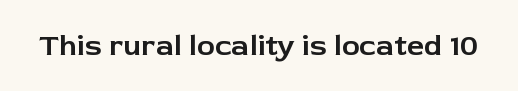
The image shows 30 px sans-serif type, upright; set normal letter spacing, not underlined; low stroke contrast and a medium x-height.
